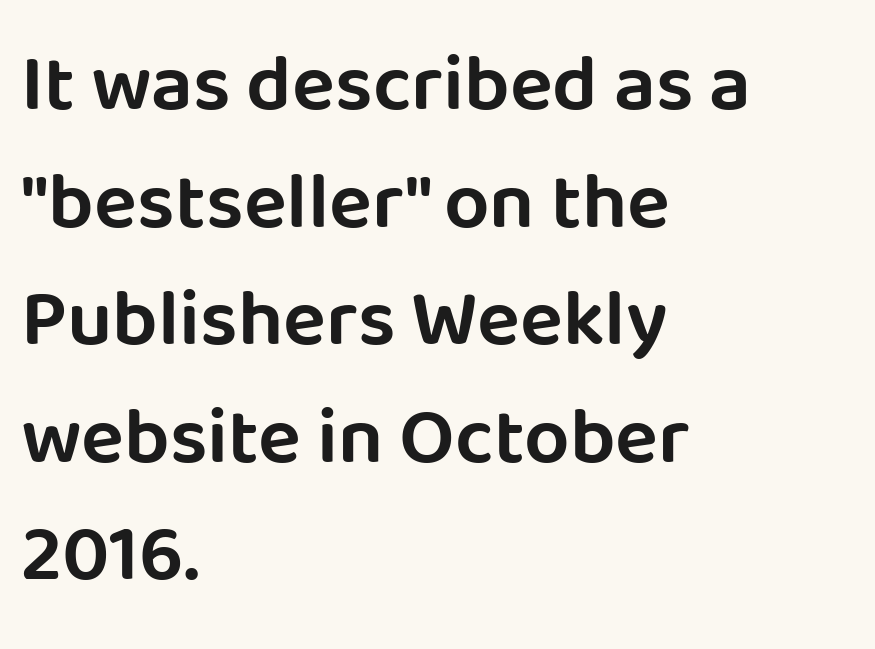
The image shows 80 px sans-serif type, upright; set left-aligned, normal line spacing (1.47x), normal letter spacing, not underlined; low stroke contrast and a large x-height.
